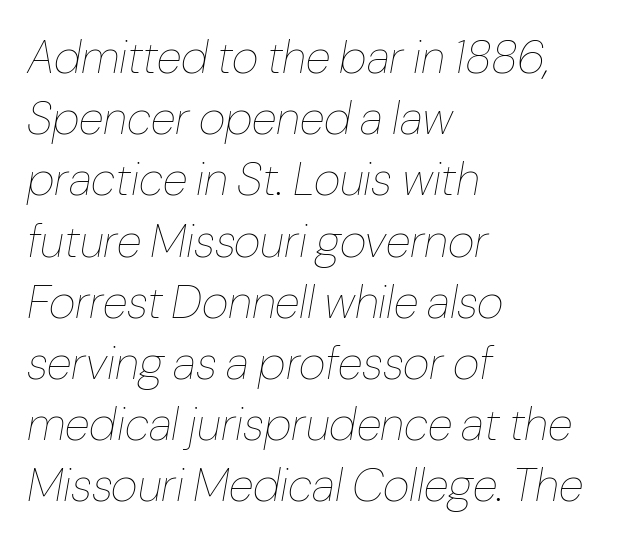
{"italic": "yes", "lean": "right", "slant_degrees": 10, "bold": "no", "weight": "thin", "width": "normal", "stroke_contrast": "low", "x_height": "medium", "monospaced": "no", "underline": "no", "align": "left", "line_spacing": "normal", "line_spacing_ratio": 1.33, "letter_spacing": "normal", "letter_spacing_em": 0.0, "glyph_px": 46}
